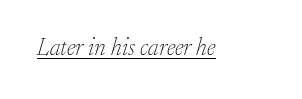
The image shows 24 px text type, italic (leaning right); set normal letter spacing, underlined.
